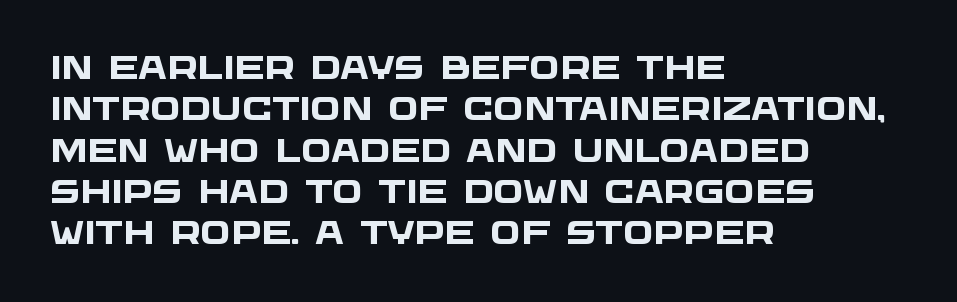
{"serif": "no", "bold": "yes", "weight": "heavy", "width": "wide", "stroke_contrast": "low", "x_height": "large", "monospaced": "no", "underline": "no", "align": "left", "line_spacing": "normal", "line_spacing_ratio": 1.29, "letter_spacing": "normal", "letter_spacing_em": 0.0, "glyph_px": 32}
